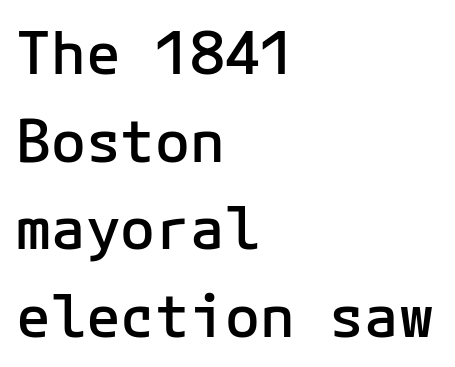
The image shows 58 px semibold sans-serif type, upright, monospaced; set left-aligned, normal line spacing (1.51x), normal letter spacing, not underlined; low stroke contrast and a medium x-height.
